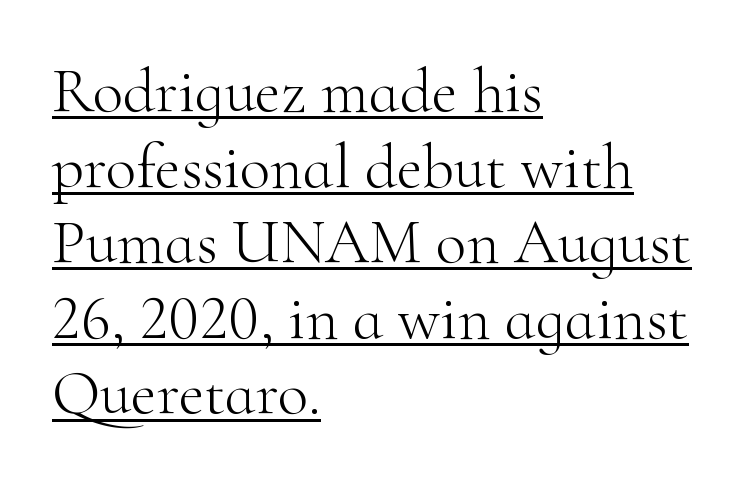
Q: Is the text bold? A: No.
Q: Is the text italic (slanted)? A: No, it is upright.
Q: Is the typeface a serif or a sans-serif typeface? A: Serif.
Q: Is the text underlined? A: Yes.
Q: How is the paragraph aligned? A: Left-aligned.
Q: Is the spacing between letters normal or unusually wide? A: Normal.
Q: Width (condensed, normal, or wide)? A: Normal.
Q: Stroke contrast? A: High.
Q: x-height? A: Small.
Q: Monospaced? A: No.
